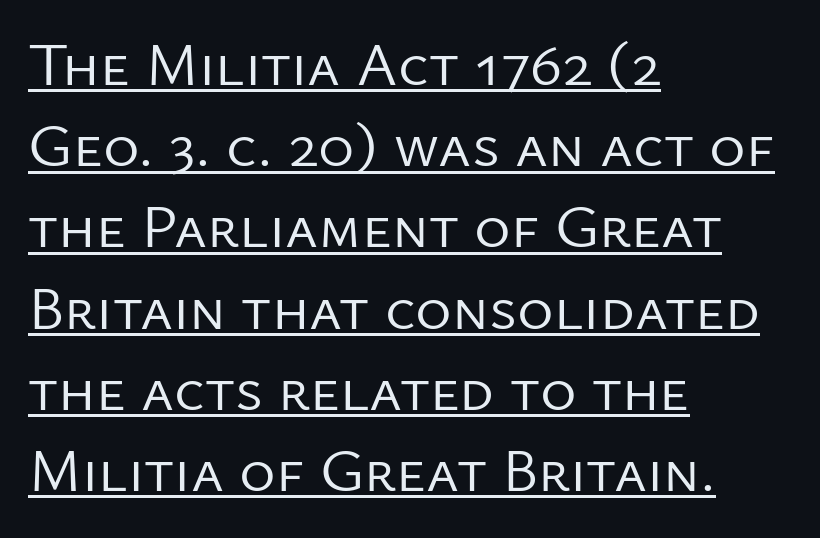
Q: Is the text bold? A: No.
Q: Is the text italic (slanted)? A: No, it is upright.
Q: Is the typeface a serif or a sans-serif typeface? A: Sans-serif.
Q: Is the text underlined? A: Yes.
Q: How is the paragraph aligned? A: Left-aligned.
Q: Is the spacing between letters normal or unusually wide? A: Normal.
Q: Is the spacing between lines tight, normal or loose? A: Normal.
Q: Width (condensed, normal, or wide)? A: Normal.
Q: Stroke contrast? A: Low.
Q: x-height? A: Medium.
Q: Monospaced? A: No.
